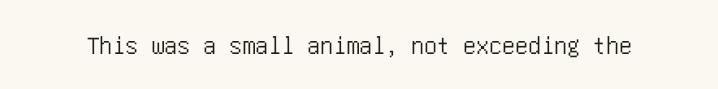
Q: Is the text italic (slanted)? A: No, it is upright.
Q: Is the text underlined? A: No.
Q: Is the spacing between letters normal or unusually wide? A: Normal.
